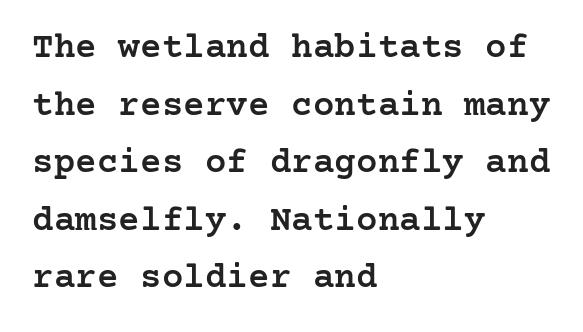
{"serif": "yes", "italic": "no", "bold": "semi", "weight": "semibold", "width": "normal", "stroke_contrast": "low", "x_height": "medium", "underline": "no", "align": "left", "line_spacing": "normal", "line_spacing_ratio": 1.6, "letter_spacing": "normal", "letter_spacing_em": 0.0, "glyph_px": 36}
